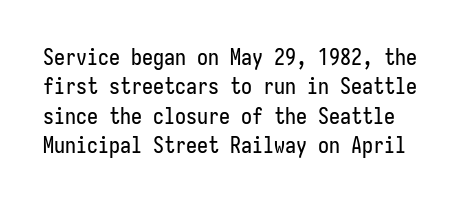
Q: Is the text italic (slanted)? A: No, it is upright.
Q: Is the text underlined? A: No.
Q: Is the spacing between letters normal or unusually wide? A: Normal.
Q: Is the spacing between lines tight, normal or loose? A: Normal.
